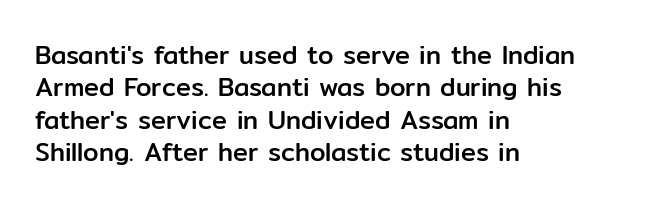
Q: Is the text italic (slanted)? A: No, it is upright.
Q: Is the text underlined? A: No.
Q: How is the paragraph aligned? A: Left-aligned.
Q: Is the spacing between letters normal or unusually wide? A: Normal.
Q: Is the spacing between lines tight, normal or loose? A: Normal.
